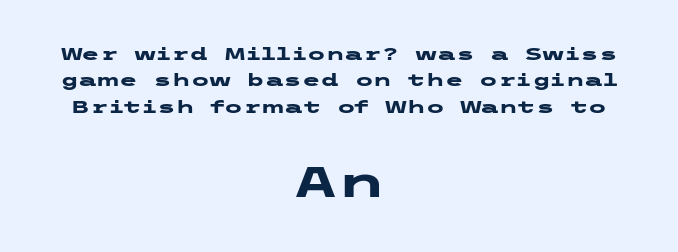
{"serif": "no", "italic": "no", "bold": "yes", "weight": "heavy", "width": "wide", "stroke_contrast": "low", "x_height": "medium", "underline": "no", "align": "center", "line_spacing": "normal", "line_spacing_ratio": 1.55, "letter_spacing": "normal", "letter_spacing_em": 0.0, "larger_block": "second", "size_ratio": 2.53, "glyph_px": 43}
